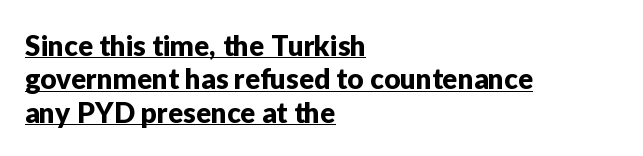
{"serif": "no", "italic": "no", "width": "normal", "stroke_contrast": "low", "x_height": "medium", "monospaced": "no", "underline": "yes", "align": "left", "line_spacing_ratio": 1.19, "letter_spacing": "normal", "letter_spacing_em": 0.0, "glyph_px": 28}
